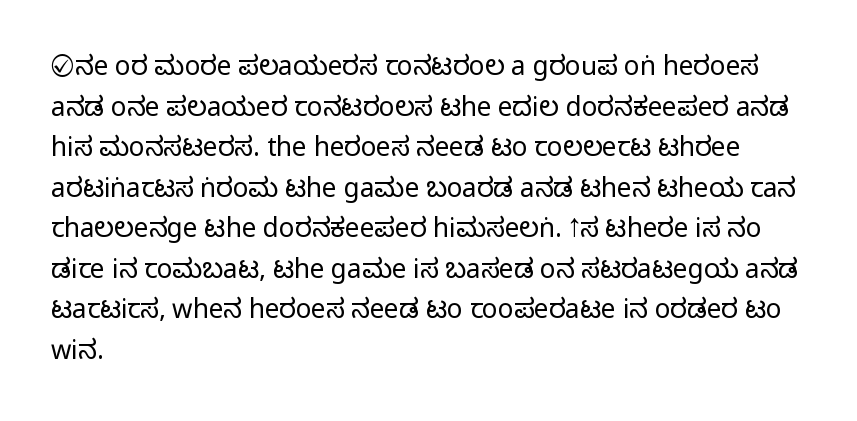
The image shows 26 px text type, upright; set left-aligned, normal line spacing (1.56x), normal letter spacing, not underlined.
